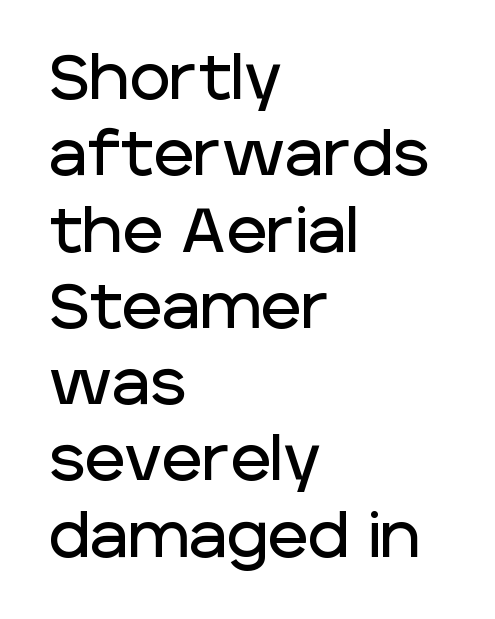
Stroke terminals: plain, sans-serif. This sample is left-justified, so line endings fall wherever the words run out. Do the characters align in a grid? No, the font is proportional. Has an underline been added? It has not. Caption: standard tracking, unaltered. The font's upright variant was chosen for this text.
